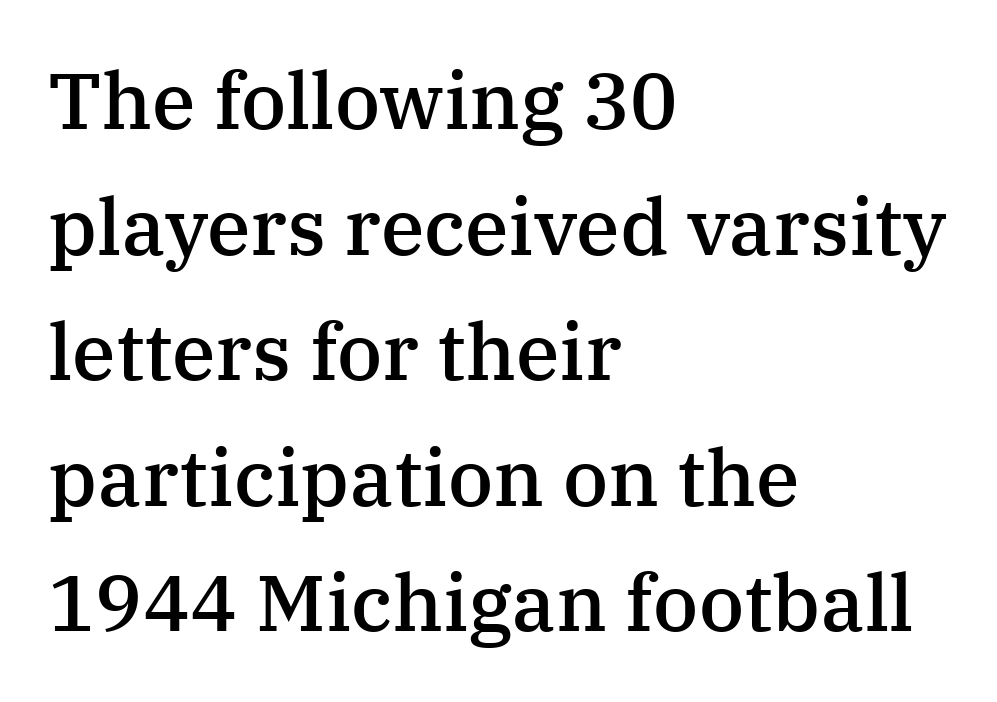
The image shows 79 px semibold serif type, upright; set left-aligned, normal line spacing (1.59x), normal letter spacing, not underlined; medium stroke contrast and a medium x-height.
